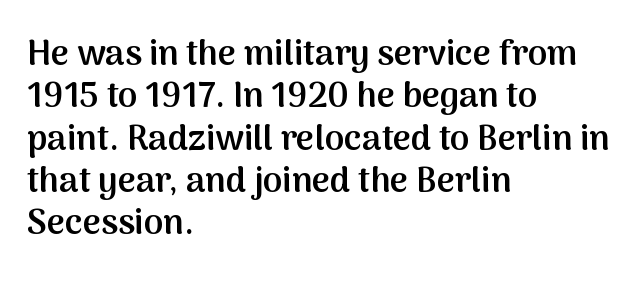
All the whitespace from short lines collects on the right. Glyph-to-glyph distance matches everyday printed text. Each letter keeps its own natural width here, so spacing adapts to shape. A fair bit of extra ink — the face is semibold, not bold. Typographically, this falls in the sans-serif category.
